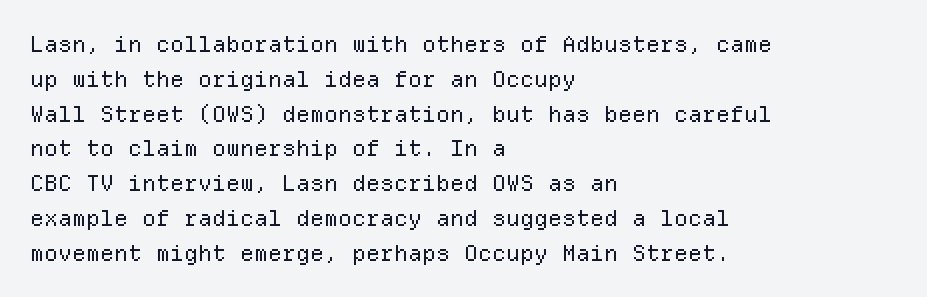
The image shows 22 px text type, upright; set left-aligned, normal line spacing (1.58x), normal letter spacing, not underlined.
